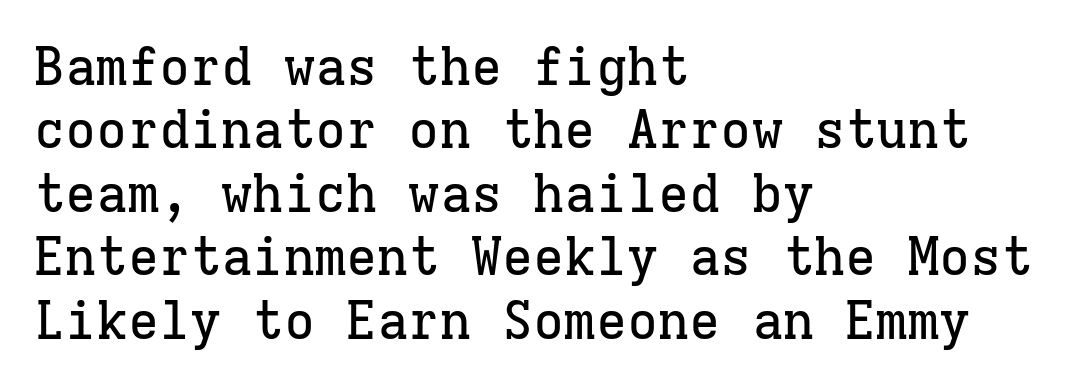
Q: Is the text italic (slanted)? A: No, it is upright.
Q: Is the typeface a serif or a sans-serif typeface? A: Serif.
Q: Is the text underlined? A: No.
Q: How is the paragraph aligned? A: Left-aligned.
Q: Is the spacing between letters normal or unusually wide? A: Normal.
Q: Width (condensed, normal, or wide)? A: Normal.
Q: Stroke contrast? A: Low.
Q: x-height? A: Medium.
Q: Monospaced? A: Yes.
